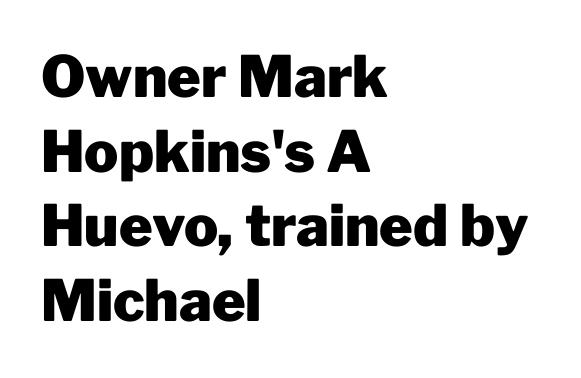
Spacing verdict: proportional, widths tailored to each character. Stroke terminals: plain, sans-serif. Standard letterfit; no display-style spreading of the glyphs. Line beginnings align vertically; line endings do not. Posture: straight, roman, zero tilt. Summary of vertical rhythm: regular, with standard interline spacing.
